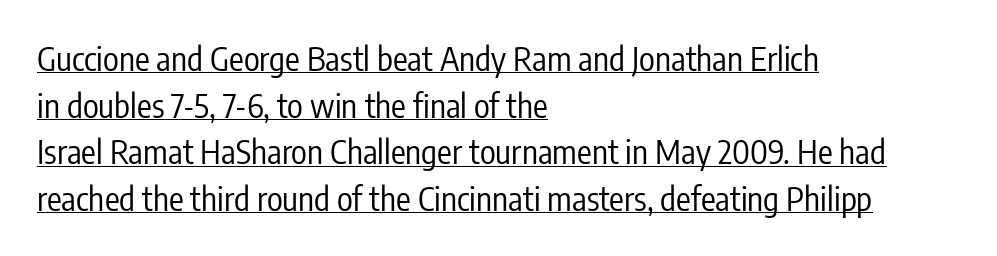
{"serif": "no", "italic": "no", "bold": "no", "weight": "regular", "width": "condensed", "stroke_contrast": "low", "x_height": "medium", "monospaced": "no", "underline": "yes", "align": "left", "line_spacing": "normal", "line_spacing_ratio": 1.41, "letter_spacing": "normal", "letter_spacing_em": 0.0, "glyph_px": 33}
